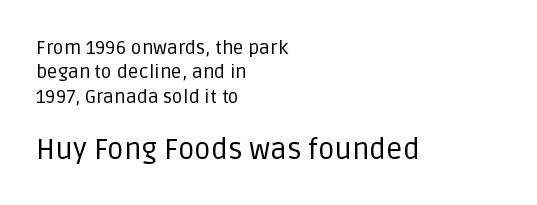
These lines are composed in type without serifs. Caption: face not bold, strokes unweighted. A student would notice the bottom passage is typeset larger than what precedes it. In terms of posture, this sample is upright. You could not count columns in this text — the font is proportionally spaced.
